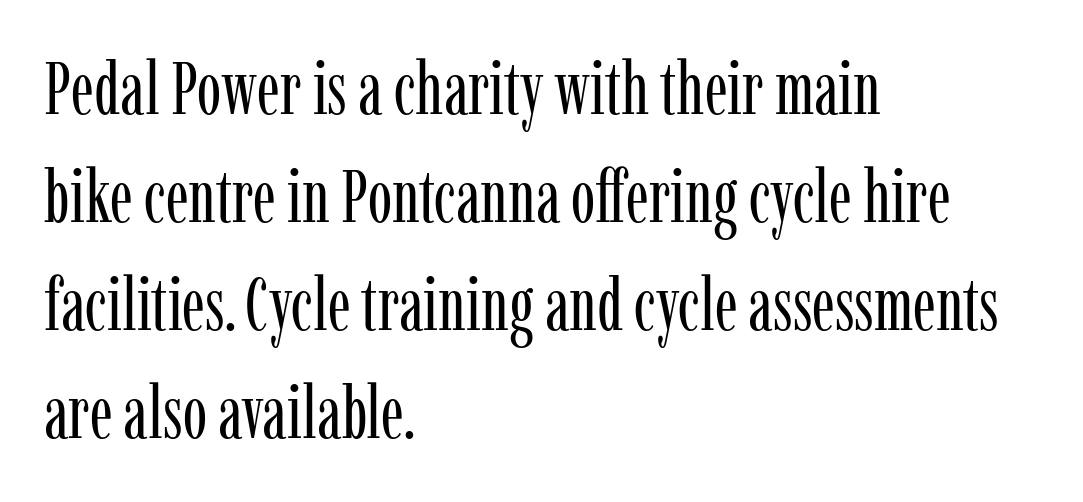
Letterform terminals end in serifs throughout the passage. In terms of leading, this rendering sits right in the middle. This is roman type, the default non-slanted kind. The string is rendered with underlining switched off.
